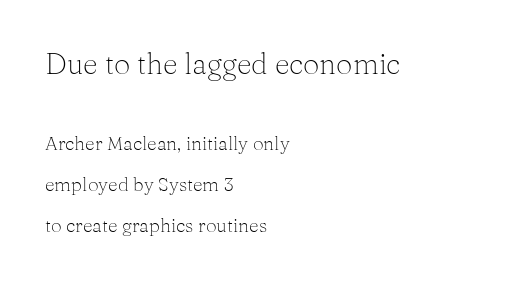
Q: Is the text bold? A: No.
Q: Is the text italic (slanted)? A: No, it is upright.
Q: Is the typeface a serif or a sans-serif typeface? A: Serif.
Q: Is the text underlined? A: No.
Q: How is the paragraph aligned? A: Left-aligned.
Q: Is the spacing between letters normal or unusually wide? A: Normal.
Q: Is the spacing between lines tight, normal or loose? A: Loose.
Q: Which block of text is set in a larger size, the first (top) or the second (bottom)? A: The first (top) one.
Q: Width (condensed, normal, or wide)? A: Normal.
Q: Stroke contrast? A: Medium.
Q: x-height? A: Medium.
Q: Monospaced? A: No.
